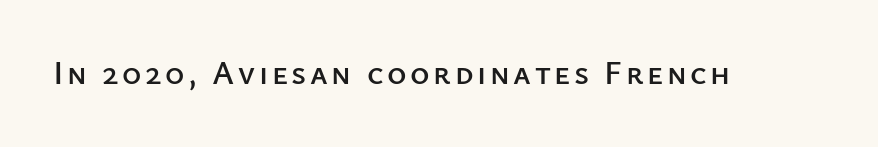
The image shows 33 px sans-serif type, upright; set not underlined; low stroke contrast and a medium x-height.
